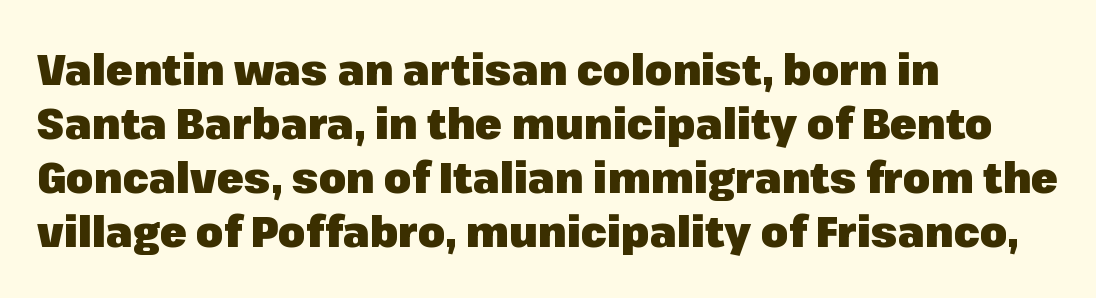
The glyphs are unaccompanied by any horizontal stroke below them. Caption: bold face, heavy strokes. The rendering uses natural spacing where letterforms have individual widths. Spacing between characters is what you'd get straight out of the box. Posture: vertical.
